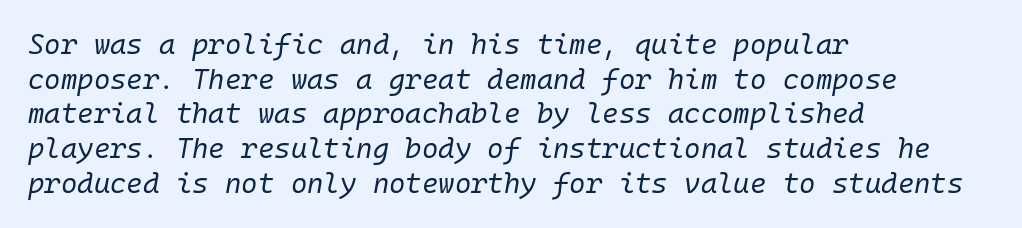
{"italic": "yes", "lean": "right", "slant_degrees": 10, "bold": "no", "weight": "regular", "width": "normal", "stroke_contrast": "low", "x_height": "medium", "monospaced": "yes", "underline": "no", "align": "left", "line_spacing_ratio": 1.24, "letter_spacing": "normal", "letter_spacing_em": 0.0, "glyph_px": 28}
